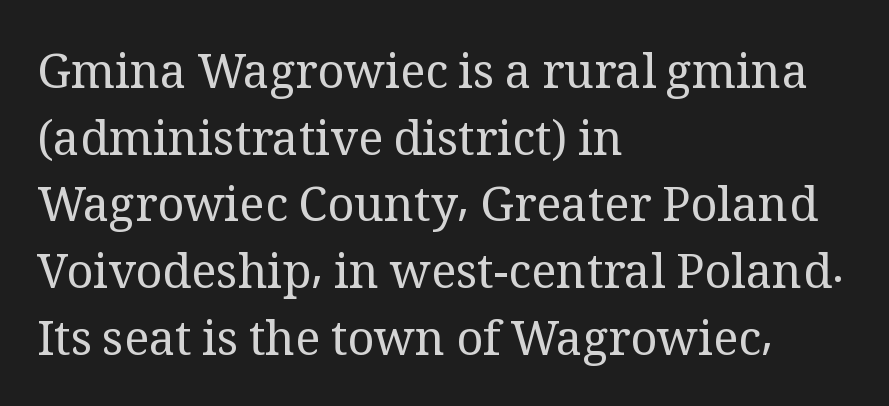
Q: Is the text bold? A: No.
Q: Is the text italic (slanted)? A: No, it is upright.
Q: Is the typeface a serif or a sans-serif typeface? A: Serif.
Q: Is the text underlined? A: No.
Q: How is the paragraph aligned? A: Left-aligned.
Q: Is the spacing between letters normal or unusually wide? A: Normal.
Q: Is the spacing between lines tight, normal or loose? A: Normal.
Q: Width (condensed, normal, or wide)? A: Normal.
Q: Stroke contrast? A: Medium.
Q: x-height? A: Medium.
Q: Monospaced? A: No.
